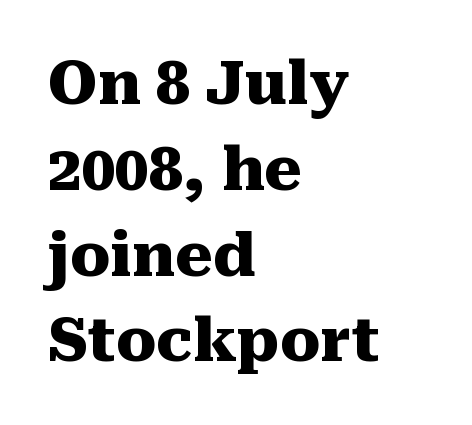
Check the space under the baseline: it is left empty. One glance says typical: line gaps are just what's usual. A typesetter would call this proportional, since set widths differ per character. The setting favours the left margin, as ordinary paragraphs usually do. The letters are bold, with thick, heavy strokes. Words appear dense and cohesive because spacing is normal.
